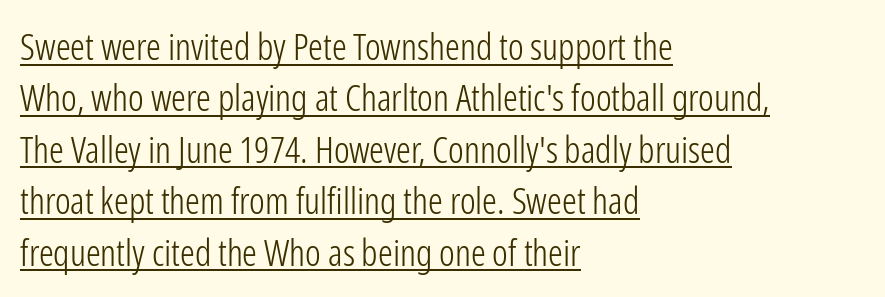
{"serif": "no", "italic": "no", "bold": "no", "weight": "light", "width": "condensed", "stroke_contrast": "low", "x_height": "medium", "monospaced": "no", "underline": "yes", "align": "left", "line_spacing": "normal", "line_spacing_ratio": 1.39, "letter_spacing": "normal", "letter_spacing_em": 0.0, "glyph_px": 37}
